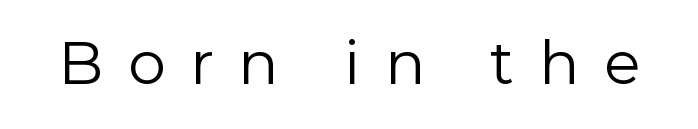
Q: Is the text bold? A: No.
Q: Is the text italic (slanted)? A: No, it is upright.
Q: Is the typeface a serif or a sans-serif typeface? A: Sans-serif.
Q: Is the text underlined? A: No.
Q: Is the spacing between letters normal or unusually wide? A: Unusually wide.
Q: Width (condensed, normal, or wide)? A: Normal.
Q: x-height? A: Medium.
Q: Monospaced? A: No.
